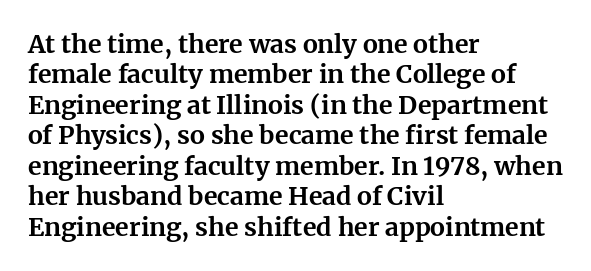
The image shows 25 px bold type, upright; set left-aligned, line spacing 1.22x, normal letter spacing, not underlined.
